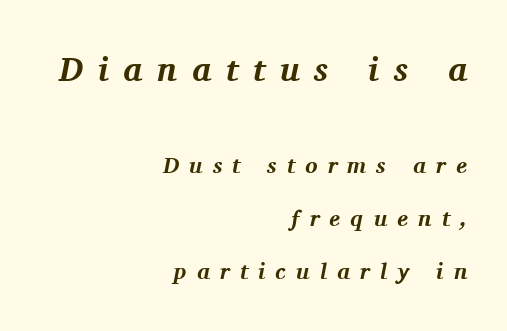
Typesetter's note: full bold, strokes at maximum text heaviness. These lines are composed in type with serifs. Type size steps down from the first block to the second. The glyphs look as if they've been sheared to an angle.
